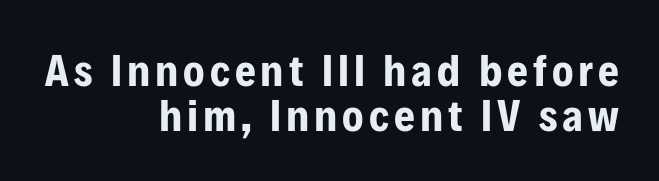
Q: Is the text bold? A: Yes.
Q: Is the text italic (slanted)? A: No, it is upright.
Q: Is the typeface a serif or a sans-serif typeface? A: Sans-serif.
Q: Is the text underlined? A: No.
Q: How is the paragraph aligned? A: Right-aligned.
Q: Is the spacing between lines tight, normal or loose? A: Tight.
Q: Width (condensed, normal, or wide)? A: Condensed.
Q: Stroke contrast? A: Low.
Q: x-height? A: Medium.
Q: Monospaced? A: No.
